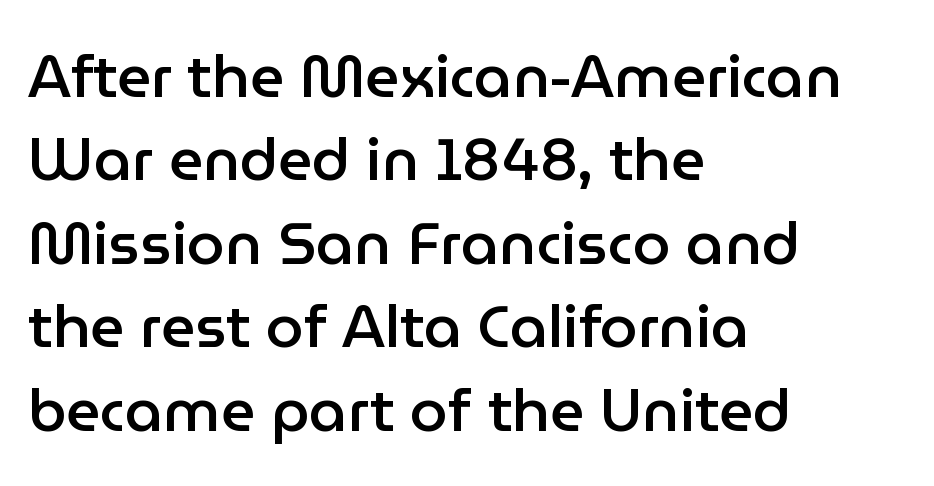
This sample uses a sans-serif face. Summary of weight: moderately heavy, a semibold. Every character sits straight up, as roman type does. Words appear dense and cohesive because spacing is normal. Varying glyph widths throughout — classic text-font behaviour.
